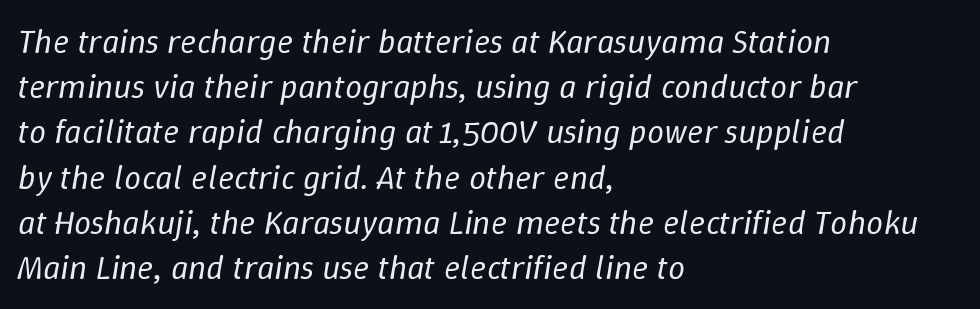
Is the block centered? No — it sits flush against the left margin. The designer left line spacing at the default. The zone under the glyphs is completely vacant. Stems and bowls with no extra thickness — not bold.
